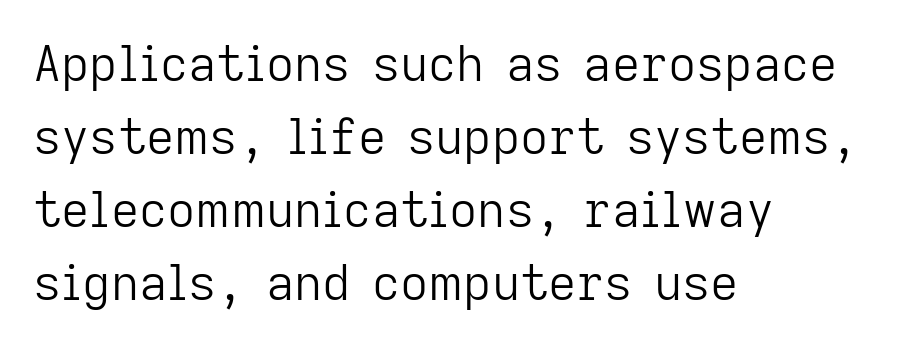
The typeface has the unassuming heft of standard copy or less. No italicization has been applied; the sample stays upright. Line beginnings align vertically; line endings do not. Between one letter and the next there's only the usual sliver of space. Each new line begins a customary step beneath the previous one. The typeface chosen for these lines omits serifs.
